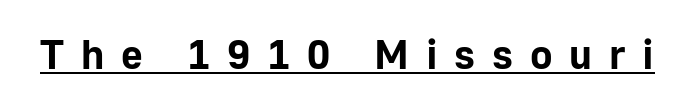
{"serif": "no", "italic": "no", "bold": "yes", "weight": "bold", "width": "normal", "stroke_contrast": "low", "x_height": "medium", "monospaced": "no", "underline": "yes", "letter_spacing": "wide", "letter_spacing_em": 0.4, "glyph_px": 42}
